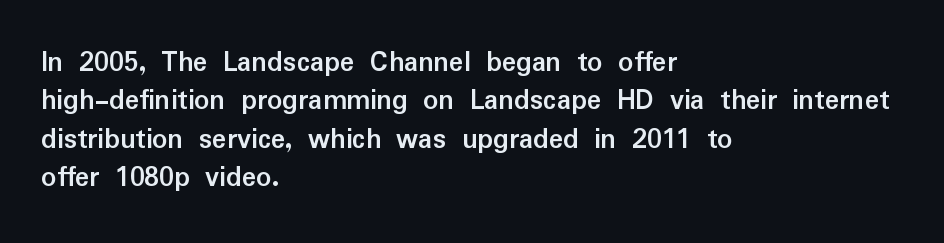
The image shows 30 px semibold sans-serif type, upright; set left-aligned, normal line spacing (1.28x), normal letter spacing, not underlined; low stroke contrast and a medium x-height.
